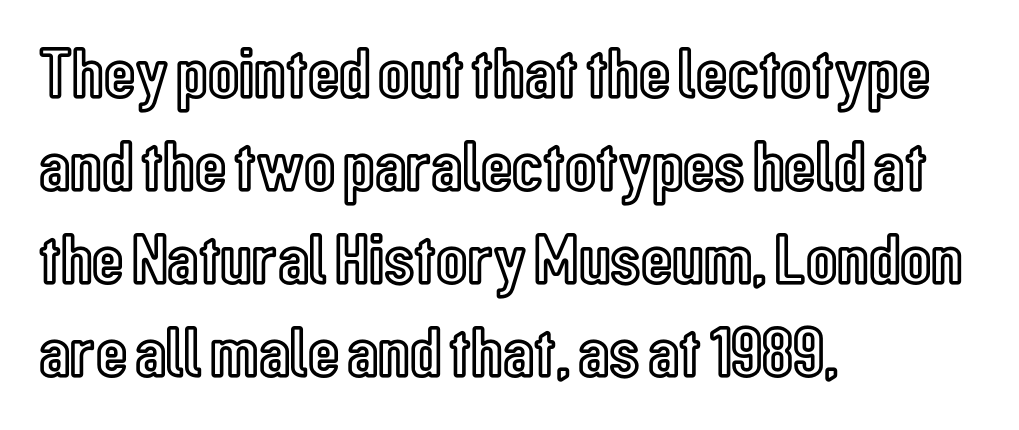
Q: Is the text italic (slanted)? A: No, it is upright.
Q: Is the text underlined? A: No.
Q: How is the paragraph aligned? A: Left-aligned.
Q: Is the spacing between letters normal or unusually wide? A: Normal.
Q: Is the spacing between lines tight, normal or loose? A: Normal.
Q: Width (condensed, normal, or wide)? A: Condensed.
Q: x-height? A: Medium.
Q: Monospaced? A: No.
